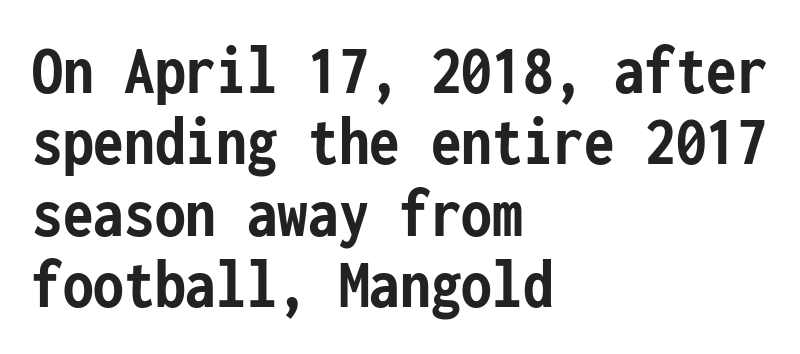
Q: Is the text bold? A: Yes.
Q: Is the text italic (slanted)? A: No, it is upright.
Q: Is the typeface a serif or a sans-serif typeface? A: Sans-serif.
Q: Is the text underlined? A: No.
Q: How is the paragraph aligned? A: Left-aligned.
Q: Is the spacing between letters normal or unusually wide? A: Normal.
Q: Is the spacing between lines tight, normal or loose? A: Tight.
Q: Width (condensed, normal, or wide)? A: Condensed.
Q: Stroke contrast? A: Low.
Q: x-height? A: Medium.
Q: Monospaced? A: Yes.
